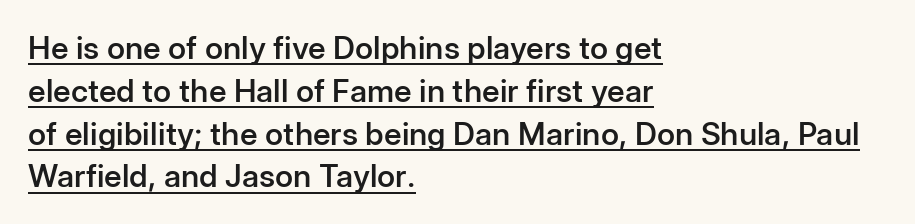
A classic flush-left, rag-right setting is used for this passage. The rendering uses natural spacing where letterforms have individual widths. Check the space under the baseline: a stroke is drawn there. Vertical strokes here are truly vertical. Bold? Not quite — semibold, heavier than regular but stopping short.
